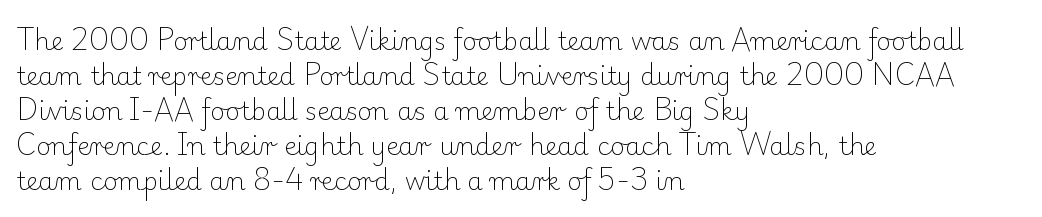
{"italic": "no", "bold": "no", "underline": "no", "align": "left", "line_spacing": "normal", "line_spacing_ratio": 1.4, "letter_spacing": "normal", "letter_spacing_em": 0.0, "glyph_px": 25}
